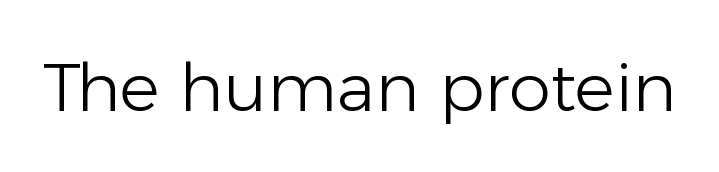
The font is comparable to plain body text, perhaps lighter. Underline: absent. A sans-serif font was chosen for this passage. This is the regular roman posture of the typeface.
